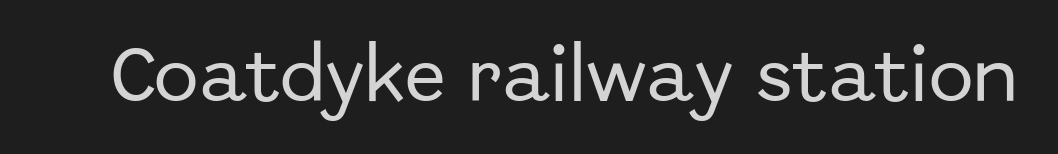
The tracking reads as untouched default to a designer's eye. What kind of face is this? One without serifs — a sans. In terms of posture, this sample is upright. Rule under the text: the space is simply empty. You could not count columns in this text — the font is proportionally spaced.
